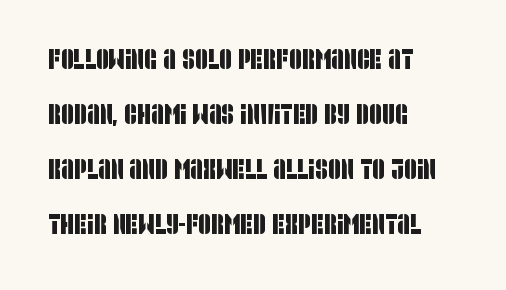
{"serif": "no", "width": "condensed", "stroke_contrast": "low", "x_height": "large", "monospaced": "no", "underline": "no", "align": "left", "line_spacing": "loose", "line_spacing_ratio": 1.97, "letter_spacing": "normal", "letter_spacing_em": 0.0, "glyph_px": 28}
